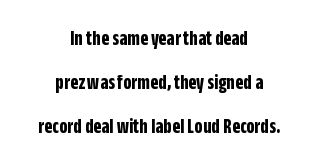
Notice the wide empty band between every row — that's loose leading. The gap between lines stays unmarked. This rendering leaves character spacing at its baseline value. Each glyph is drawn with heavy, bold strokes. Compared with a flush-left layout, this one balances lines on the center instead. It's the straight-up-and-down kind of type.
